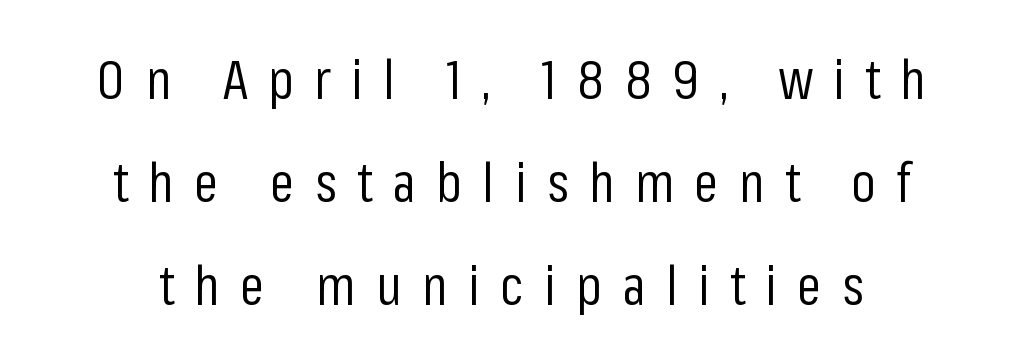
The image shows 55 px regular-weight, condensed sans-serif type, upright; set centered, line spacing 1.87x, unusually wide letter spacing (+0.37 em), not underlined; low stroke contrast and a medium x-height.
